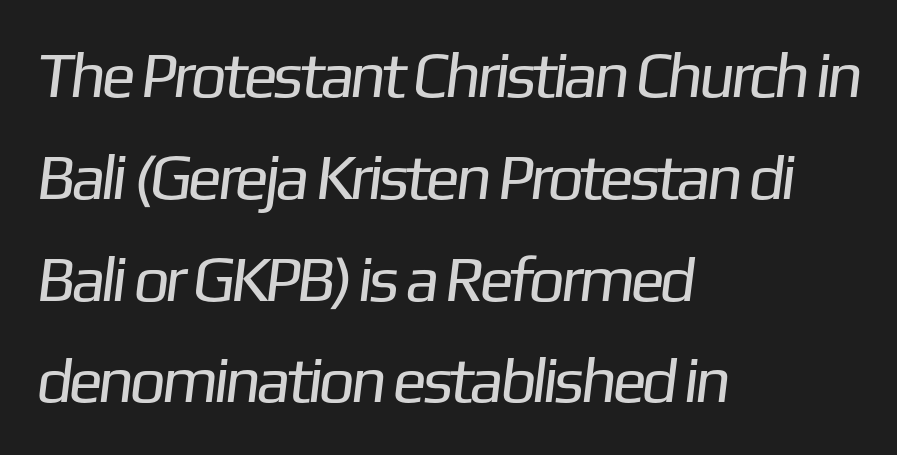
The image shows 64 px regular-weight sans-serif type; set left-aligned, normal line spacing (1.59x), normal letter spacing, not underlined; low stroke contrast and a medium x-height.
